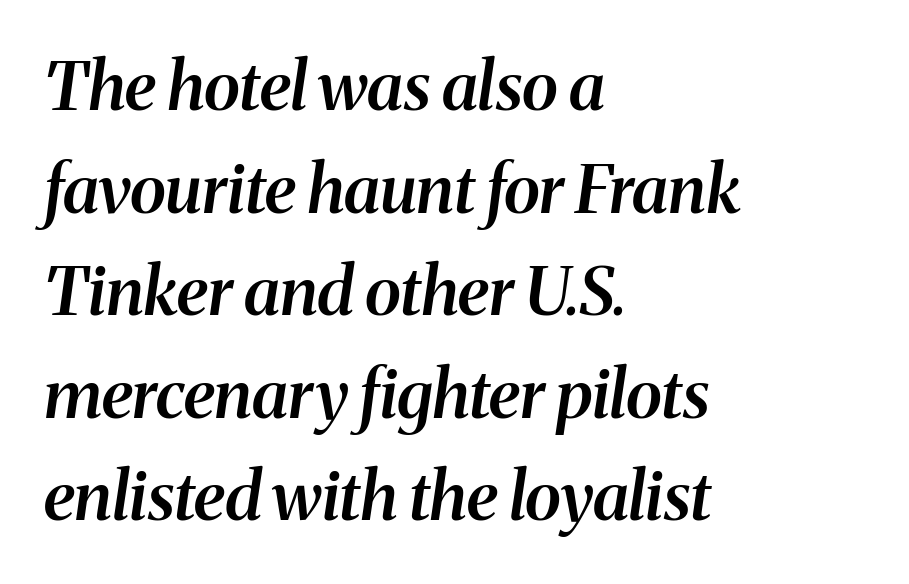
Q: Is the text bold? A: Semi-bold.
Q: Is the text italic (slanted)? A: Yes, it leans right by about 8 degrees.
Q: Is the typeface a serif or a sans-serif typeface? A: Serif.
Q: Is the text underlined? A: No.
Q: How is the paragraph aligned? A: Left-aligned.
Q: Is the spacing between letters normal or unusually wide? A: Normal.
Q: Is the spacing between lines tight, normal or loose? A: Normal.
Q: Width (condensed, normal, or wide)? A: Normal.
Q: Stroke contrast? A: Medium.
Q: x-height? A: Medium.
Q: Monospaced? A: No.
